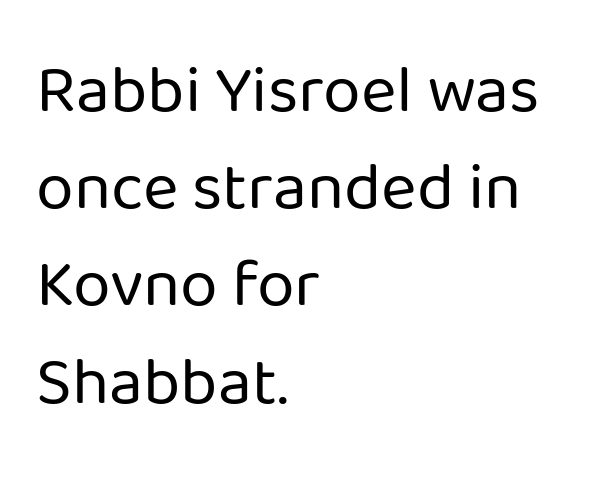
Q: Is the text bold? A: No.
Q: Is the text italic (slanted)? A: No, it is upright.
Q: Is the typeface a serif or a sans-serif typeface? A: Sans-serif.
Q: Is the text underlined? A: No.
Q: How is the paragraph aligned? A: Left-aligned.
Q: Is the spacing between letters normal or unusually wide? A: Normal.
Q: Is the spacing between lines tight, normal or loose? A: Normal.
Q: Width (condensed, normal, or wide)? A: Normal.
Q: Stroke contrast? A: Low.
Q: x-height? A: Medium.
Q: Monospaced? A: No.
